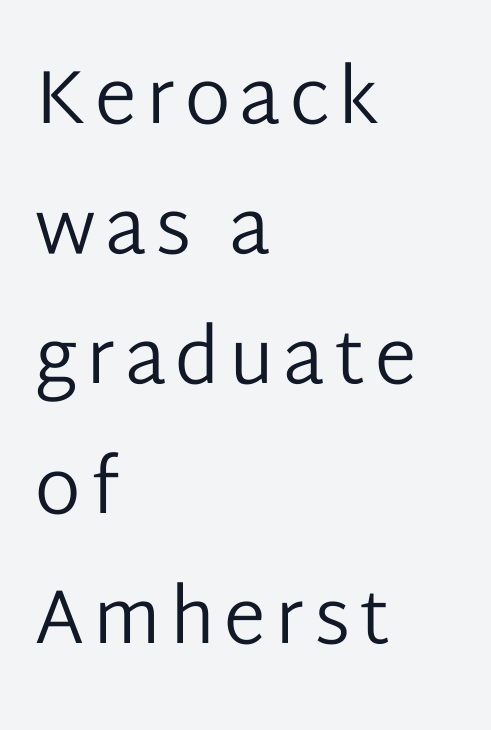
Q: Is the text bold? A: No.
Q: Is the text italic (slanted)? A: No, it is upright.
Q: Is the typeface a serif or a sans-serif typeface? A: Sans-serif.
Q: Is the text underlined? A: No.
Q: How is the paragraph aligned? A: Left-aligned.
Q: Width (condensed, normal, or wide)? A: Normal.
Q: Stroke contrast? A: Low.
Q: x-height? A: Medium.
Q: Monospaced? A: No.
